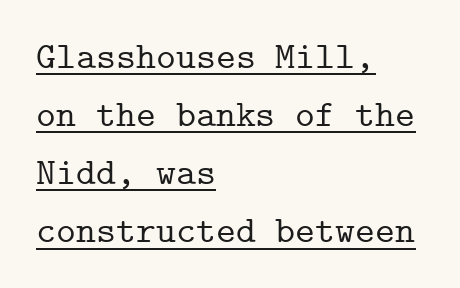
The image shows 38 px serif type, upright, monospaced; set left-aligned, normal line spacing (1.53x), normal letter spacing, underlined; low stroke contrast and a medium x-height.
